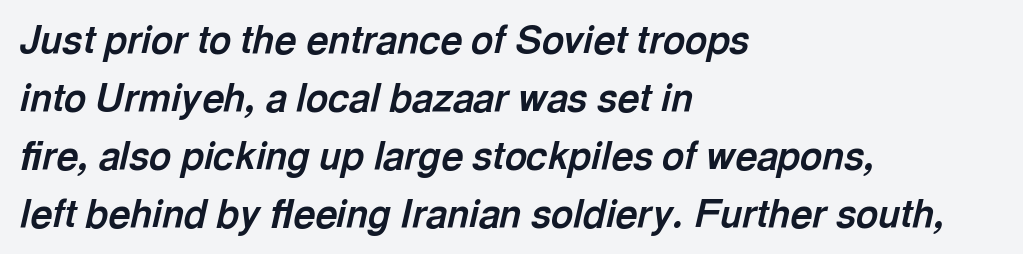
Spacing verdict: proportional, widths tailored to each character. Quick note: interline space is typical. The rendering applies a slant to the glyphs. Teacher's note: observe the even left margin — that is flush-left alignment. Spacing between characters is what you'd get straight out of the box.
